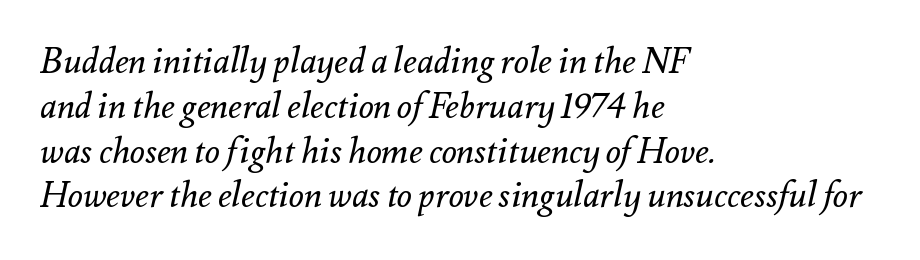
{"italic": "yes", "lean": "right", "slant_degrees": 12, "bold": "no", "weight": "regular", "width": "normal", "stroke_contrast": "medium", "x_height": "small", "monospaced": "no", "underline": "no", "align": "left", "line_spacing": "normal", "line_spacing_ratio": 1.28, "letter_spacing": "normal", "letter_spacing_em": 0.0, "glyph_px": 35}
